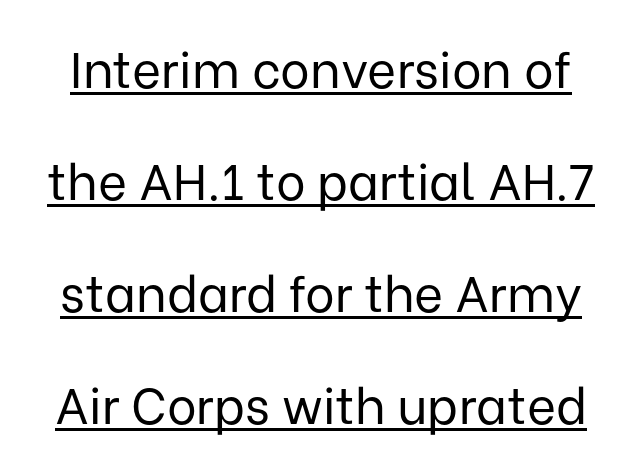
The axis of the letterforms is exactly vertical. Glance below the letters and you will spot a drawn line. The tracking reads as untouched default to a designer's eye. Stroke mass is kept to a normal reading level or below.
